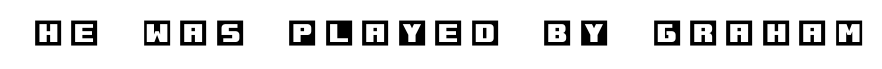
Q: Is the text italic (slanted)? A: No, it is upright.
Q: Is the text underlined? A: No.
Q: Is the spacing between letters normal or unusually wide? A: Unusually wide.
Q: Width (condensed, normal, or wide)? A: Normal.
Q: x-height? A: Large.
